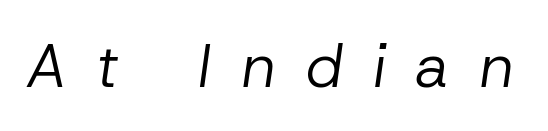
The image shows 61 px regular-weight type, italic (leaning right); set unusually wide letter spacing (+0.49 em), not underlined; low stroke contrast and a medium x-height.
